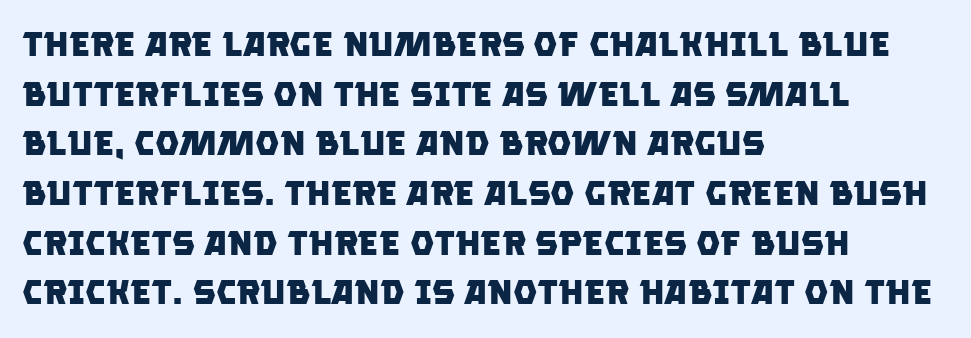
{"serif": "no", "bold": "yes", "weight": "heavy", "width": "normal", "stroke_contrast": "low", "x_height": "large", "monospaced": "no", "underline": "no", "align": "left", "line_spacing": "normal", "line_spacing_ratio": 1.46, "letter_spacing": "normal", "letter_spacing_em": 0.0, "glyph_px": 34}
